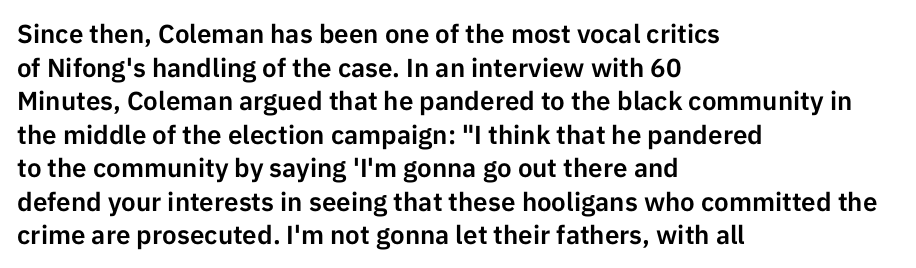
{"italic": "no", "underline": "no", "align": "left", "line_spacing": "normal", "line_spacing_ratio": 1.29, "letter_spacing": "normal", "letter_spacing_em": 0.0, "glyph_px": 26}
